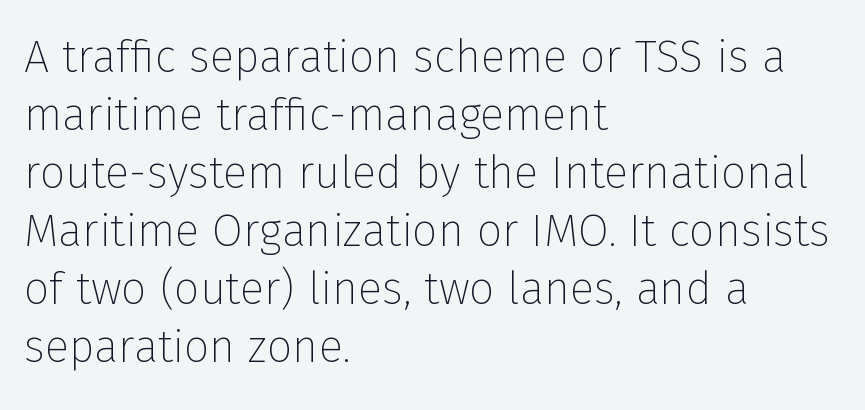
Q: Is the text bold? A: No.
Q: Is the text italic (slanted)? A: No, it is upright.
Q: Is the typeface a serif or a sans-serif typeface? A: Sans-serif.
Q: Is the text underlined? A: No.
Q: How is the paragraph aligned? A: Left-aligned.
Q: Is the spacing between letters normal or unusually wide? A: Normal.
Q: Is the spacing between lines tight, normal or loose? A: Normal.
Q: Width (condensed, normal, or wide)? A: Normal.
Q: Stroke contrast? A: Low.
Q: x-height? A: Medium.
Q: Monospaced? A: No.
